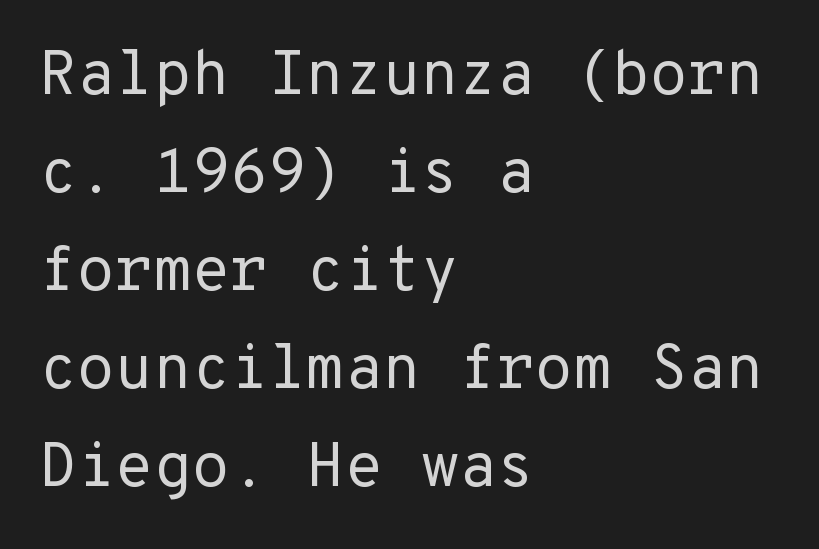
{"serif": "no", "italic": "no", "bold": "no", "weight": "regular", "width": "normal", "stroke_contrast": "low", "x_height": "medium", "underline": "no", "align": "left", "line_spacing": "normal", "line_spacing_ratio": 1.58, "letter_spacing": "normal", "letter_spacing_em": 0.0, "glyph_px": 62}
